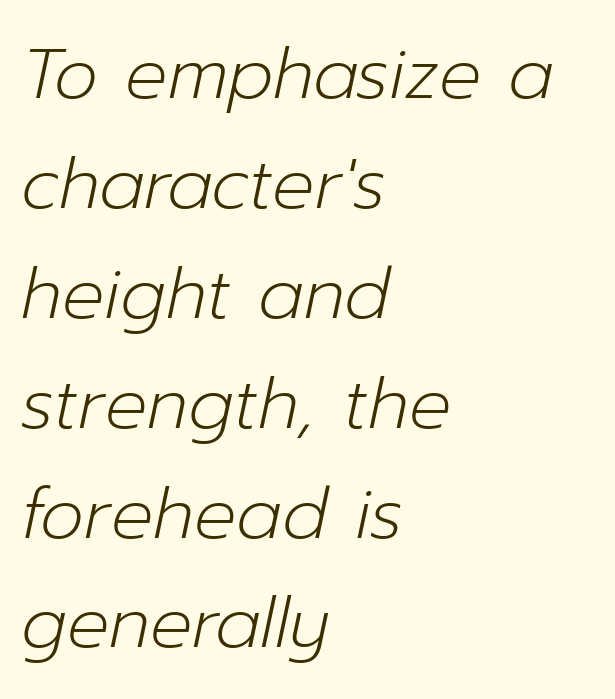
The image shows 70 px light type, italic (leaning right); set left-aligned, normal line spacing (1.57x), normal letter spacing, not underlined; low stroke contrast and a medium x-height.
